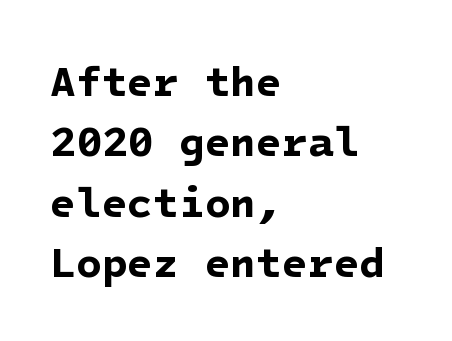
The space between consecutive lines is moderate. Type without underlining. A full-strength bold gives these letters their thick strokes. Typeset ragged right — the left edge is the straight one. What kind of face is this? One without serifs — a sans.
